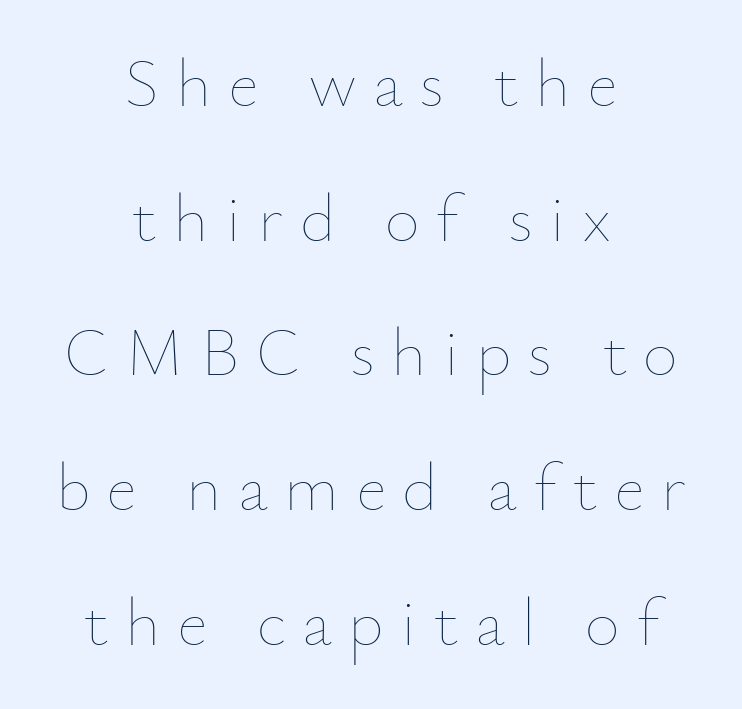
Anything drawn beneath the words? Only blank space. The face used here is proportionally spaced, like ordinary book or web type. Visually the block forms a symmetrical silhouette, jagged on both flanks. Letters have the restrained weight of plain body copy at most.
